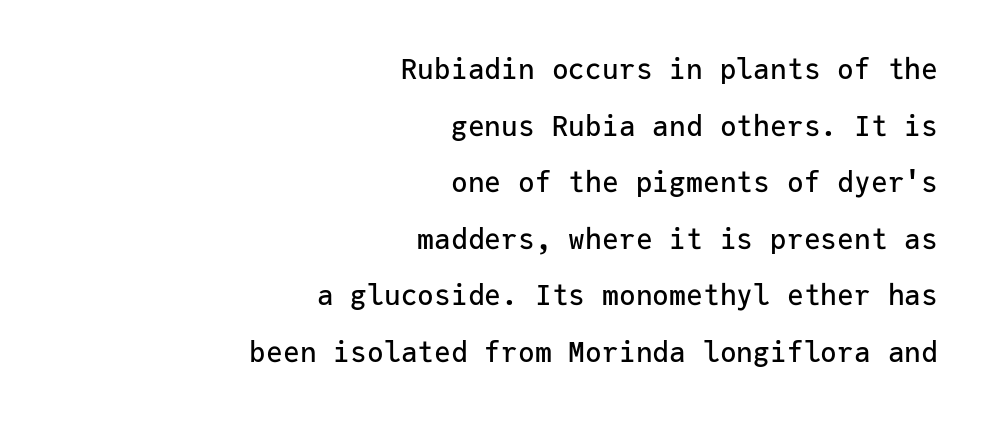
Q: Is the text italic (slanted)? A: No, it is upright.
Q: Is the typeface a serif or a sans-serif typeface? A: Sans-serif.
Q: Is the text underlined? A: No.
Q: How is the paragraph aligned? A: Right-aligned.
Q: Is the spacing between letters normal or unusually wide? A: Normal.
Q: Is the spacing between lines tight, normal or loose? A: Loose.
Q: Width (condensed, normal, or wide)? A: Normal.
Q: Stroke contrast? A: Low.
Q: x-height? A: Medium.
Q: Monospaced? A: Yes.
